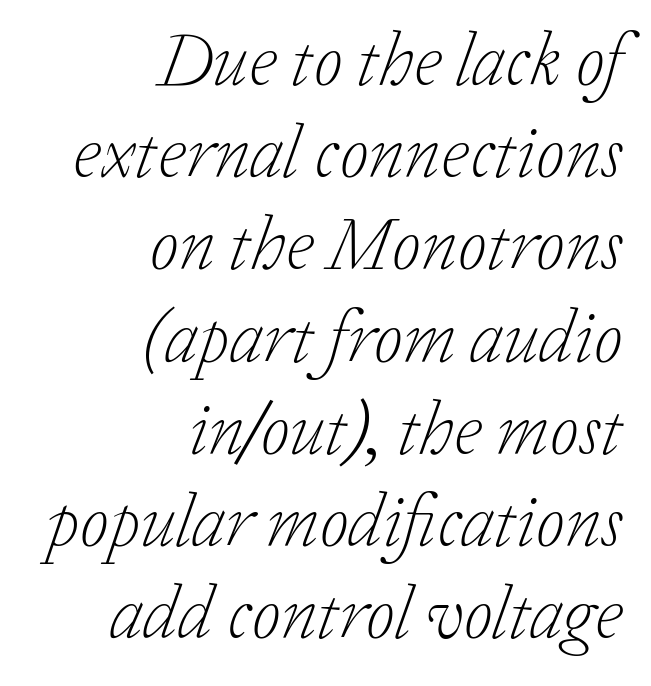
The image shows 75 px light serif type, italic (leaning right); set right-aligned, line spacing 1.23x, normal letter spacing, not underlined; low stroke contrast and a medium x-height.
